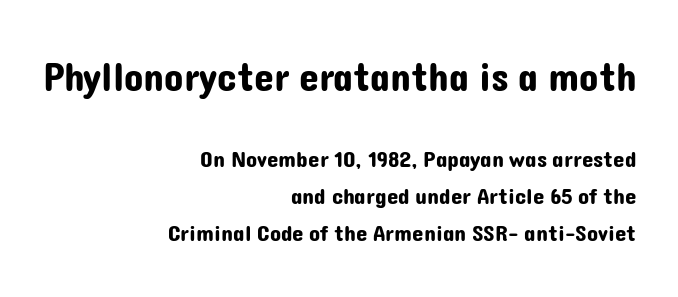
The rendering uses natural spacing where letterforms have individual widths. Which margin do the lines hug? The right one — the left edge is uneven. Quick note: interline space is typical. No feet cap the strokes, marking this as sans-serif type. The specimen omits any rule beneath the text block's lines.
